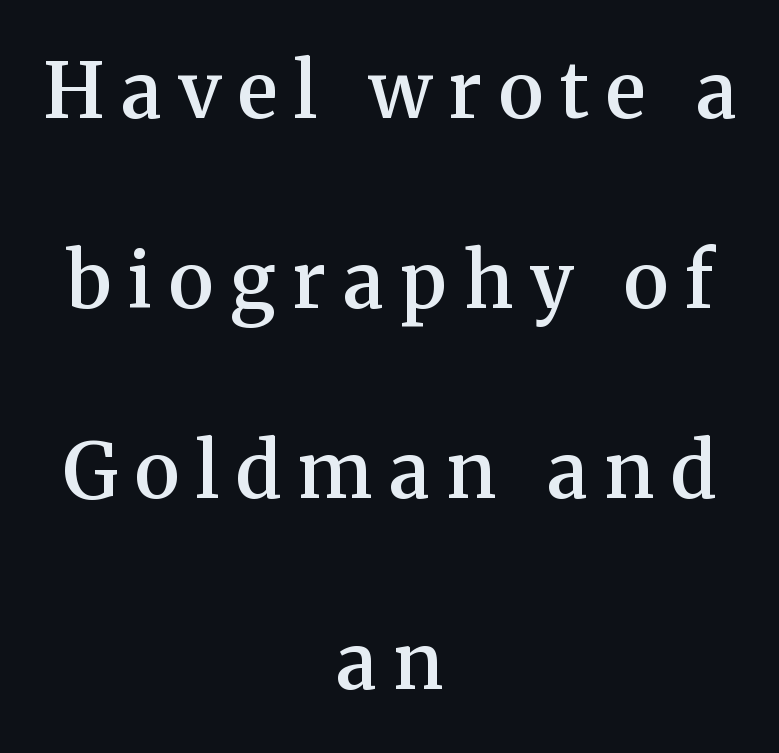
The space directly below the letters is spotless. I'd call this a serif setting — the letters wear small feet. Summary of weight: moderately heavy, a semibold. This sample uses an upright cut, with every glyph sitting square on the baseline. The lines in this sample share a center point and differ in where they start and stop.
